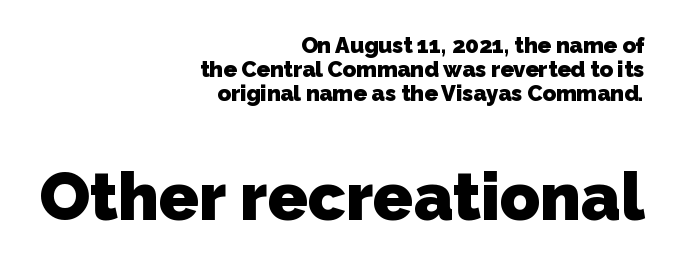
The image shows 66 px heavy sans-serif type; set right-aligned, tight line spacing (1.09x), normal letter spacing, not underlined; the second (bottom) block is 3.0x larger; low stroke contrast and a medium x-height.
